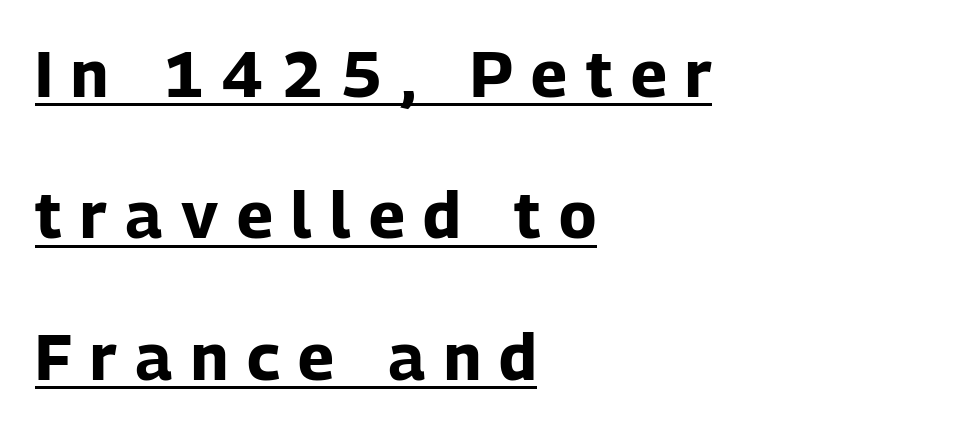
{"serif": "no", "italic": "no", "bold": "yes", "weight": "bold", "width": "normal", "stroke_contrast": "low", "x_height": "medium", "monospaced": "no", "underline": "yes", "align": "left", "line_spacing": "loose", "line_spacing_ratio": 2.21, "letter_spacing": "wide", "letter_spacing_em": 0.29, "glyph_px": 64}
